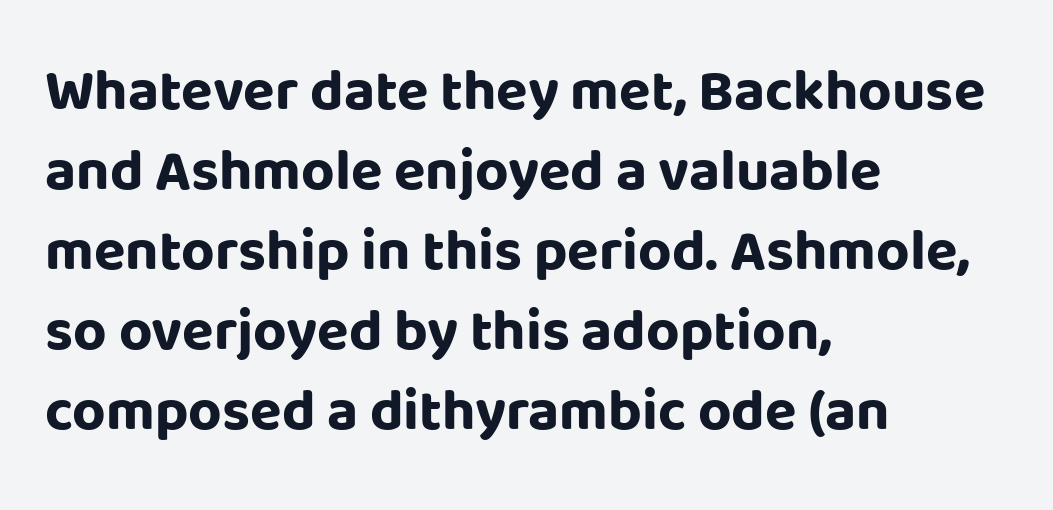
The image shows 58 px bold sans-serif type, upright; set left-aligned, normal line spacing (1.38x), normal letter spacing, not underlined; low stroke contrast and a large x-height.
